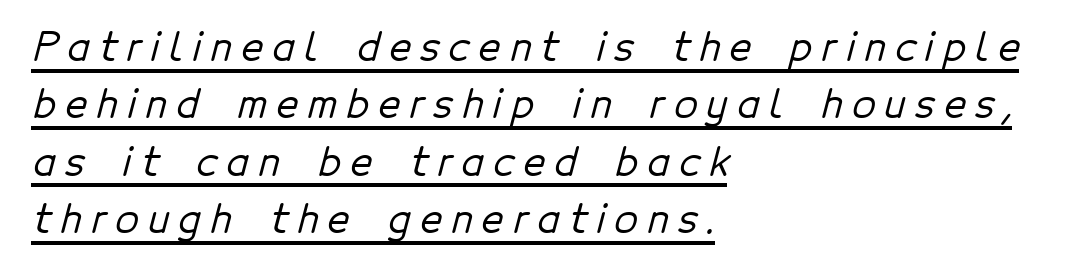
The image shows 38 px sans-serif type; set left-aligned, normal line spacing (1.51x), unusually wide letter spacing (+0.25 em), underlined; low stroke contrast and a medium x-height.
